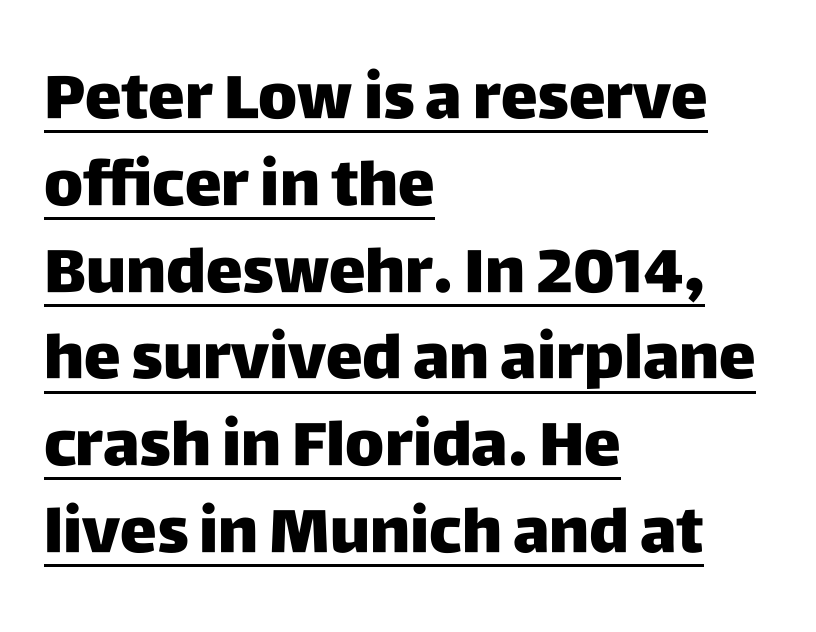
The ragged edge is on the right, which tells us the setting is flush left. Stroke terminals: plain, sans-serif. You can see a thin bar hugging the bottom of the glyphs. The type is set solid horizontally, with unmodified tracking.
